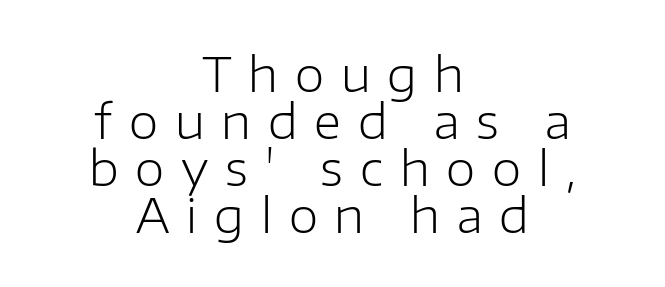
The passage is arranged like a title page — every line centered. The typesetting does not lean heavy: it is not bold. Loose tracking; the words dissolve into strings of separated letters. Anything drawn beneath the words? Only blank space. The letters carry no serifs — their stems end cleanly without finishing strokes. Students, observe: this is what under-led, compact text looks like.
